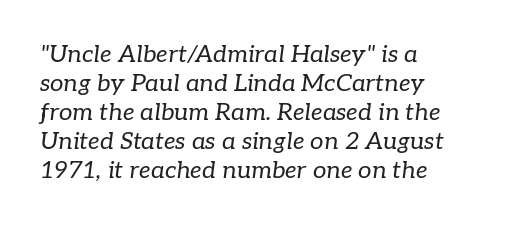
Q: Is the text bold? A: No.
Q: Is the text italic (slanted)? A: Yes, it leans right by about 7 degrees.
Q: Is the text underlined? A: No.
Q: How is the paragraph aligned? A: Left-aligned.
Q: Is the spacing between letters normal or unusually wide? A: Normal.
